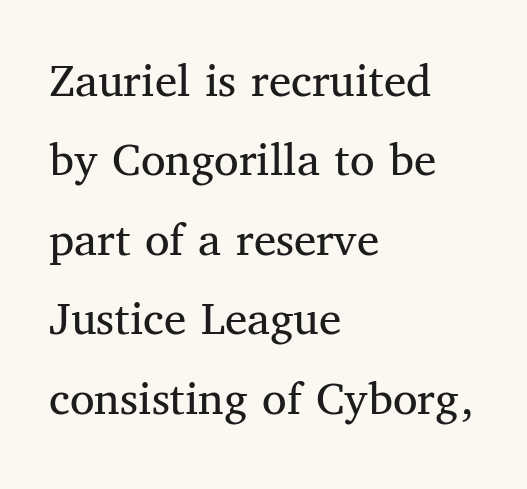
{"serif": "yes", "italic": "no", "bold": "no", "weight": "regular", "width": "normal", "stroke_contrast": "medium", "x_height": "medium", "monospaced": "no", "underline": "no", "align": "left", "line_spacing": "normal", "line_spacing_ratio": 1.59, "letter_spacing": "normal", "letter_spacing_em": 0.0, "glyph_px": 50}
